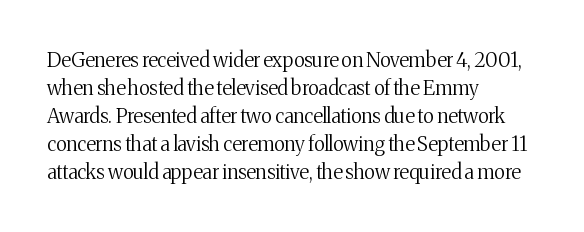
The image shows 20 px text type, upright; set left-aligned, normal line spacing (1.4x), normal letter spacing, not underlined.
